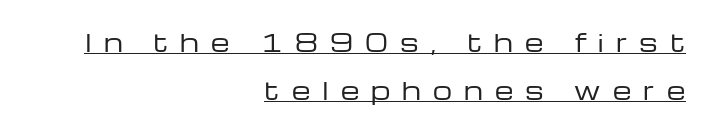
The image shows 24 px text type, upright; set right-aligned, loose line spacing (2.02x), unusually wide letter spacing (+0.5 em), underlined.
